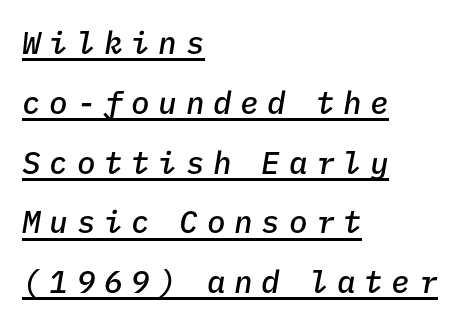
{"italic": "yes", "lean": "right", "slant_degrees": 9, "bold": "semi", "weight": "semibold", "width": "normal", "stroke_contrast": "low", "x_height": "medium", "monospaced": "yes", "underline": "yes", "align": "left", "line_spacing": "loose", "line_spacing_ratio": 1.93, "letter_spacing": "wide", "letter_spacing_em": 0.28, "glyph_px": 31}
